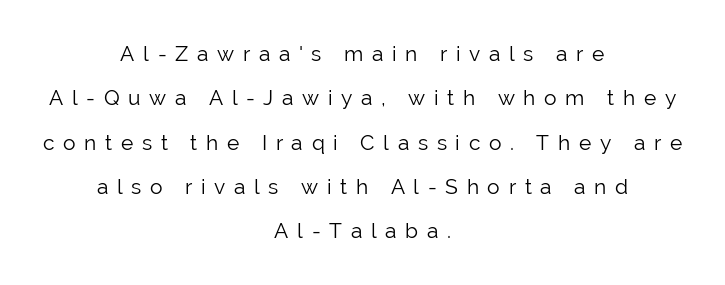
The image shows 21 px text type, upright; set centered, loose line spacing (2.11x), unusually wide letter spacing (+0.41 em), not underlined.
